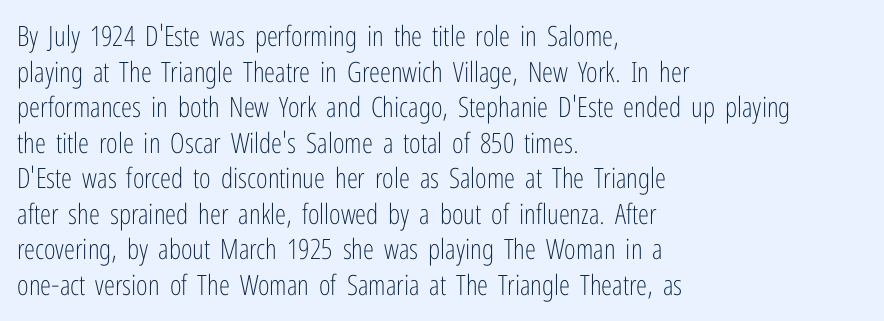
{"serif": "no", "italic": "no", "bold": "no", "weight": "light", "width": "condensed", "stroke_contrast": "low", "x_height": "medium", "monospaced": "no", "underline": "no", "align": "left", "line_spacing": "normal", "line_spacing_ratio": 1.27, "letter_spacing": "normal", "letter_spacing_em": 0.0, "glyph_px": 28}
